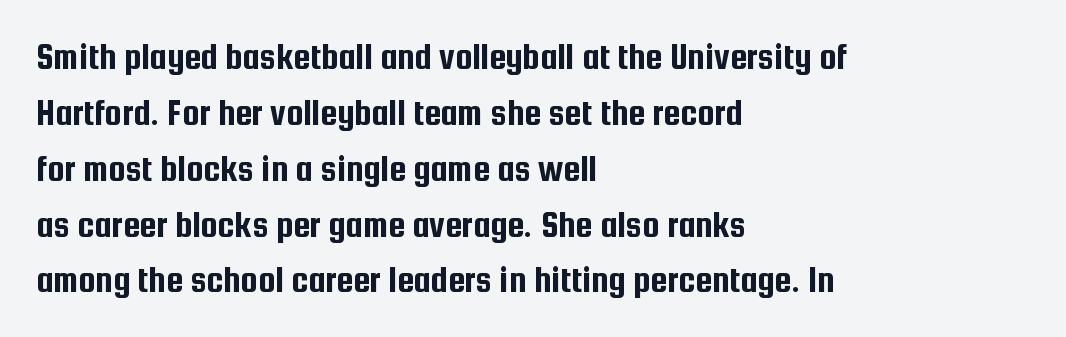
Q: Is the text italic (slanted)? A: No, it is upright.
Q: Is the typeface a serif or a sans-serif typeface? A: Sans-serif.
Q: Is the text underlined? A: No.
Q: How is the paragraph aligned? A: Left-aligned.
Q: Is the spacing between letters normal or unusually wide? A: Normal.
Q: Is the spacing between lines tight, normal or loose? A: Normal.
Q: Width (condensed, normal, or wide)? A: Condensed.
Q: Stroke contrast? A: Low.
Q: x-height? A: Medium.
Q: Monospaced? A: No.
